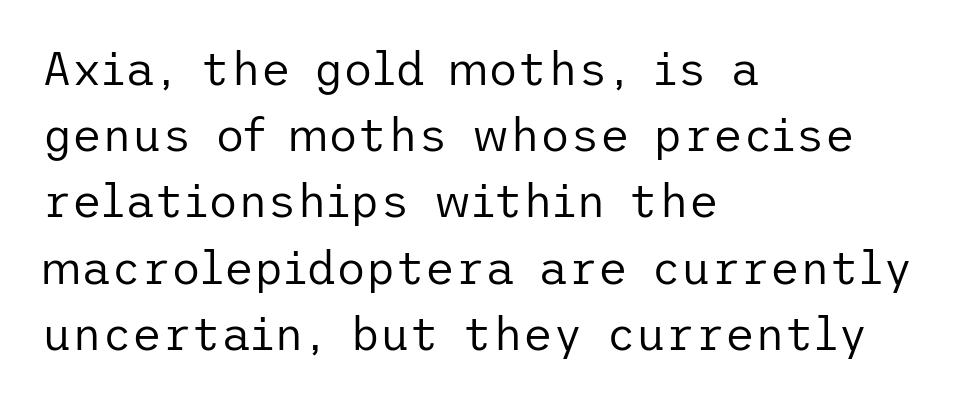
The image shows 46 px regular-weight sans-serif type, upright; set left-aligned, normal line spacing (1.44x), normal letter spacing, not underlined; low stroke contrast and a medium x-height.
